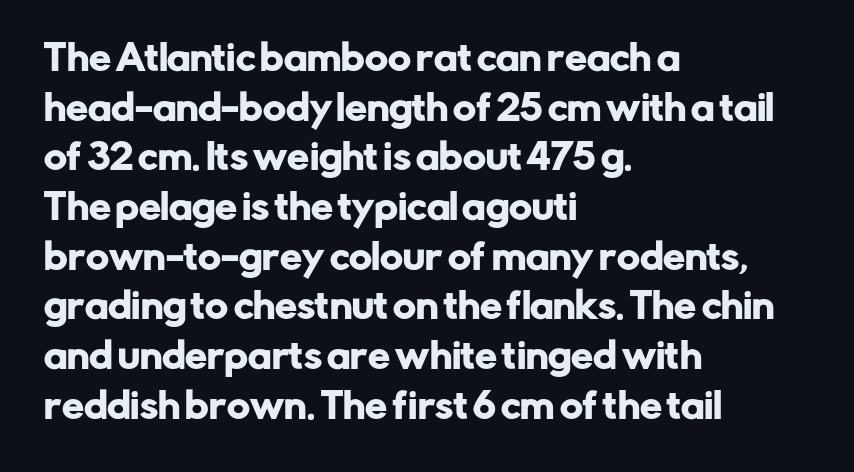
{"serif": "no", "italic": "no", "width": "normal", "stroke_contrast": "low", "x_height": "medium", "monospaced": "no", "underline": "no", "align": "left", "line_spacing": "normal", "line_spacing_ratio": 1.42, "letter_spacing": "normal", "letter_spacing_em": 0.0, "glyph_px": 35}
